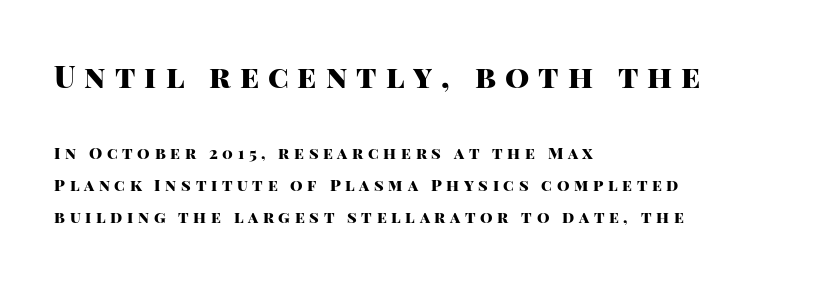
The image shows 31 px heavy sans-serif type, upright; set left-aligned, loose line spacing (2.01x), unusually wide letter spacing (+0.29 em), not underlined; the first (top) block is 1.94x larger; high stroke contrast and a large x-height.
